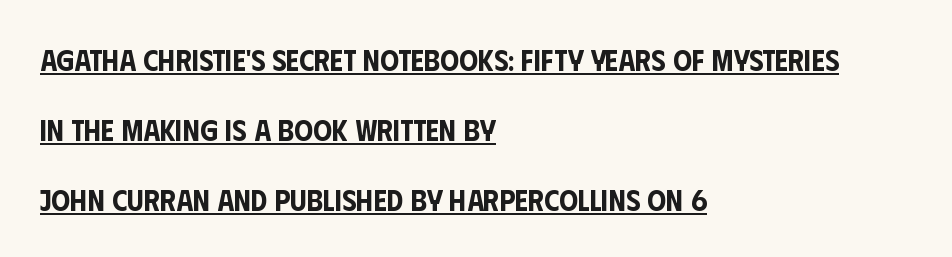
{"serif": "no", "italic": "no", "width": "condensed", "stroke_contrast": "low", "x_height": "large", "monospaced": "no", "underline": "yes", "align": "left", "line_spacing": "loose", "line_spacing_ratio": 2.33, "letter_spacing": "normal", "letter_spacing_em": 0.0, "glyph_px": 30}
